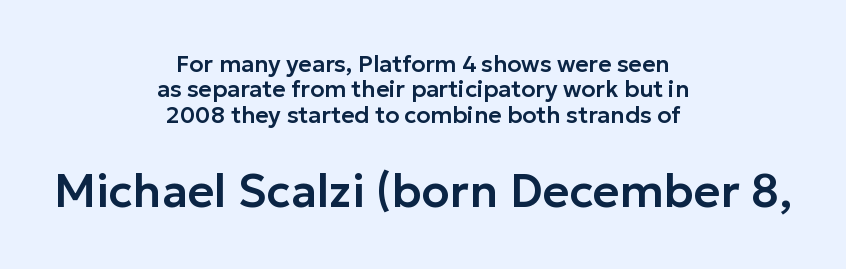
The image shows 46 px sans-serif type, upright; set centered, tight line spacing (1.1x), normal letter spacing, not underlined; the second (bottom) block is 2.0x larger; low stroke contrast and a medium x-height.
